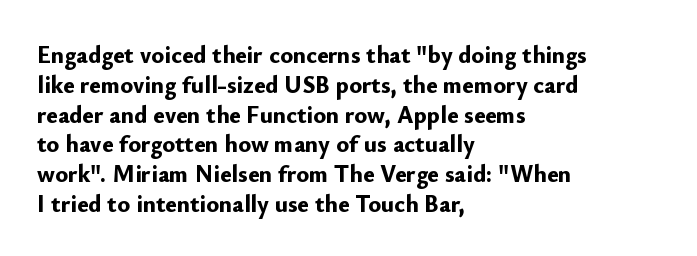
{"italic": "no", "bold": "yes", "underline": "no", "align": "left", "line_spacing_ratio": 1.24, "letter_spacing": "normal", "letter_spacing_em": 0.0, "glyph_px": 24}
